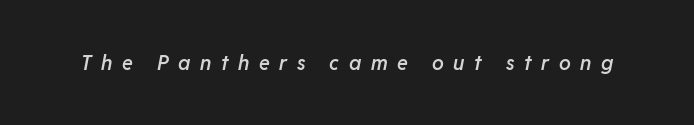
The whole block is typeset with a tilt. A fair bit of extra ink — the face is semibold, not bold. The tracking reads as deliberately expanded to a designer's eye. Just letters on the line, the space beneath them empty.
